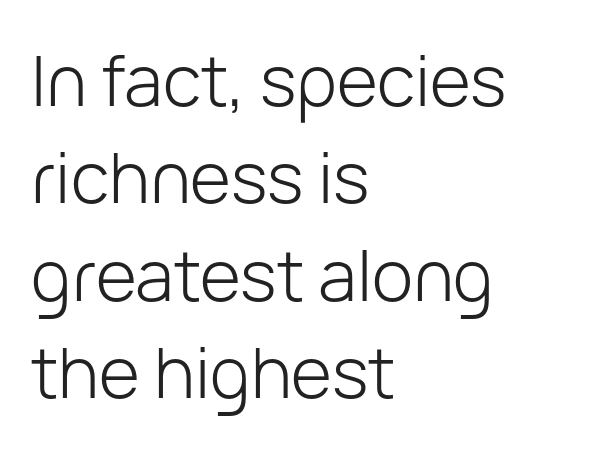
The image shows 70 px light sans-serif type, upright; set left-aligned, normal line spacing (1.39x), normal letter spacing, not underlined; low stroke contrast and a medium x-height.
